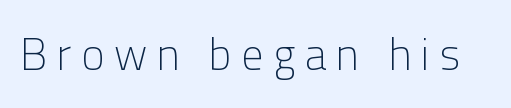
Q: Is the text bold? A: No.
Q: Is the text italic (slanted)? A: No, it is upright.
Q: Is the typeface a serif or a sans-serif typeface? A: Sans-serif.
Q: Is the text underlined? A: No.
Q: Is the spacing between letters normal or unusually wide? A: Unusually wide.
Q: Width (condensed, normal, or wide)? A: Normal.
Q: Stroke contrast? A: Low.
Q: x-height? A: Medium.
Q: Monospaced? A: No.
